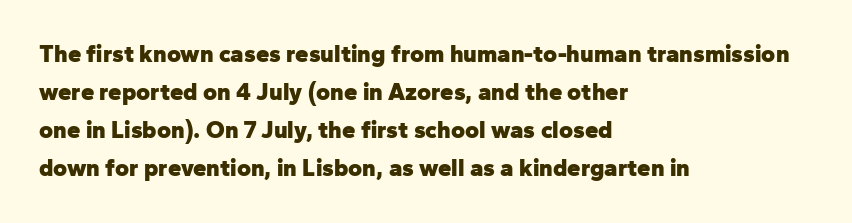
The image shows 24 px bold type, upright; set left-aligned, normal line spacing (1.59x), normal letter spacing, not underlined.
